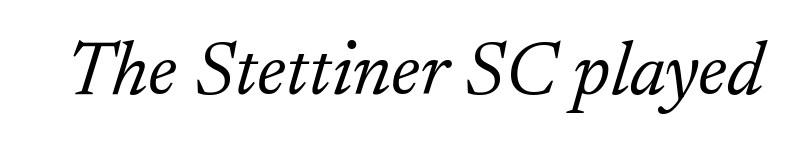
{"serif": "yes", "italic": "yes", "lean": "right", "slant_degrees": 17, "bold": "no", "weight": "light", "width": "normal", "stroke_contrast": "low", "x_height": "small", "monospaced": "no", "underline": "no", "letter_spacing": "normal", "letter_spacing_em": 0.0, "glyph_px": 77}
